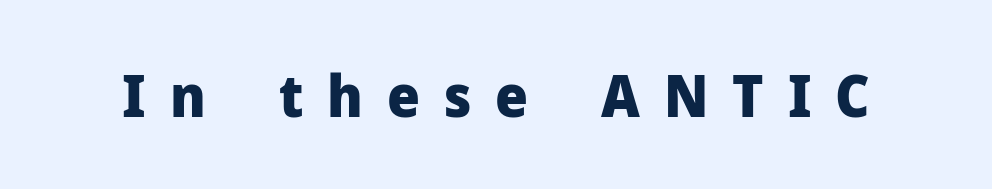
{"serif": "no", "italic": "no", "bold": "yes", "weight": "heavy", "width": "normal", "stroke_contrast": "low", "x_height": "medium", "monospaced": "no", "underline": "no", "letter_spacing": "wide", "letter_spacing_em": 0.41, "glyph_px": 58}
